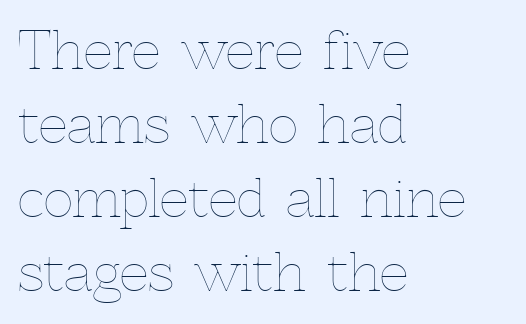
{"italic": "no", "bold": "no", "weight": "thin", "width": "normal", "x_height": "medium", "monospaced": "no", "underline": "no", "align": "left", "line_spacing": "normal", "line_spacing_ratio": 1.45, "letter_spacing": "normal", "letter_spacing_em": 0.0, "glyph_px": 51}
